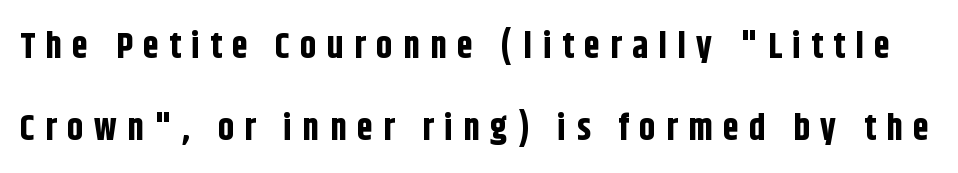
{"serif": "no", "italic": "no", "bold": "yes", "weight": "bold", "width": "condensed", "stroke_contrast": "low", "x_height": "large", "monospaced": "no", "underline": "no", "line_spacing": "loose", "line_spacing_ratio": 2.27, "letter_spacing": "wide", "letter_spacing_em": 0.29, "glyph_px": 36}
